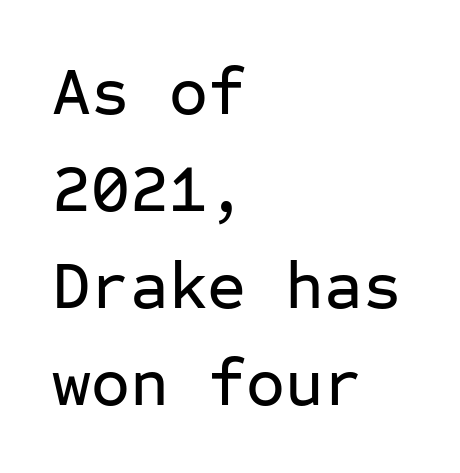
The image shows 67 px sans-serif type, upright, monospaced; set left-aligned, normal line spacing (1.45x), normal letter spacing, not underlined; low stroke contrast and a medium x-height.
